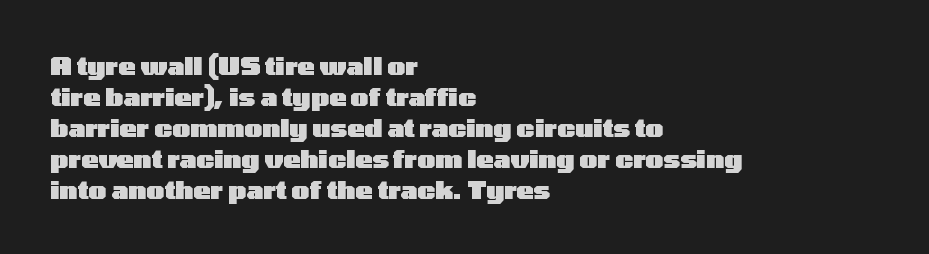
You'd pick this weight for a headline — it's a proper bold. Upright lettering throughout. Nothing unusual about the tracking: characters are spaced as the font intends. Check the space under the baseline: it is left empty.
